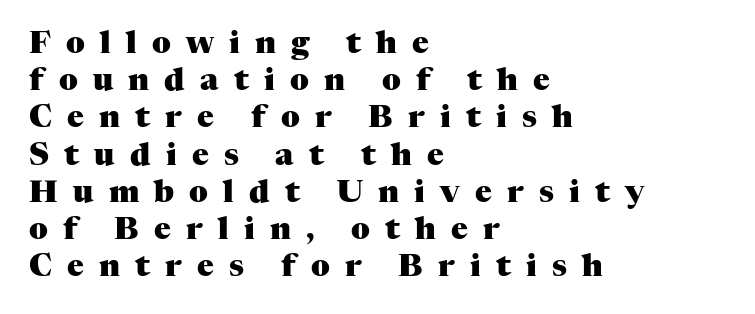
The area under the type is left untouched. Does the weight exceed regular? Yes, all the way to bold. Honestly, the letter spacing is so wide it's the main thing you notice. Check where the strokes stop: tiny serifs finish them off.
